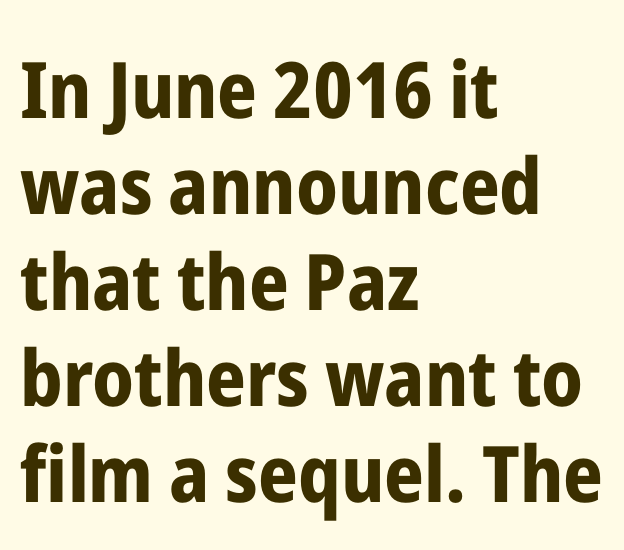
The image shows 78 px bold, condensed sans-serif type, upright; set left-aligned, line spacing 1.23x, normal letter spacing, not underlined; low stroke contrast and a medium x-height.
